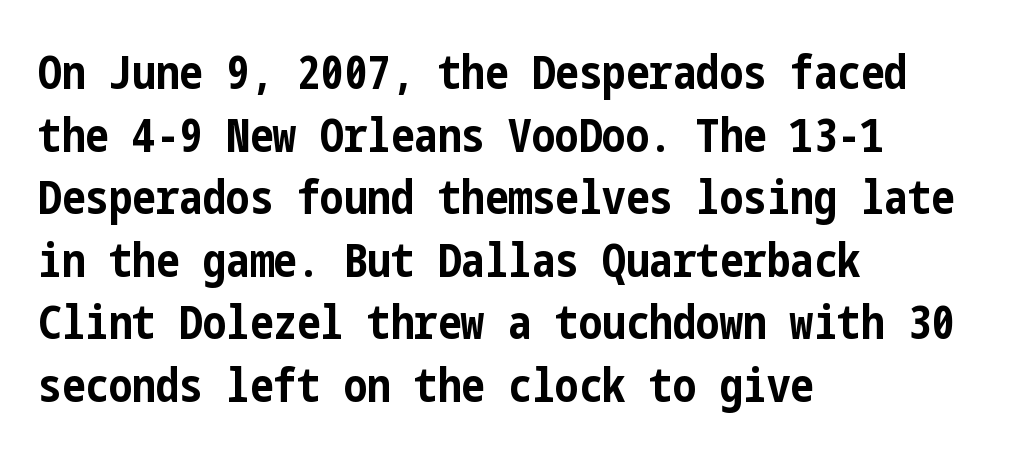
Q: Is the text bold? A: Yes.
Q: Is the text italic (slanted)? A: No, it is upright.
Q: Is the typeface a serif or a sans-serif typeface? A: Sans-serif.
Q: Is the text underlined? A: No.
Q: How is the paragraph aligned? A: Left-aligned.
Q: Is the spacing between letters normal or unusually wide? A: Normal.
Q: Is the spacing between lines tight, normal or loose? A: Normal.
Q: Width (condensed, normal, or wide)? A: Condensed.
Q: Stroke contrast? A: Low.
Q: x-height? A: Medium.
